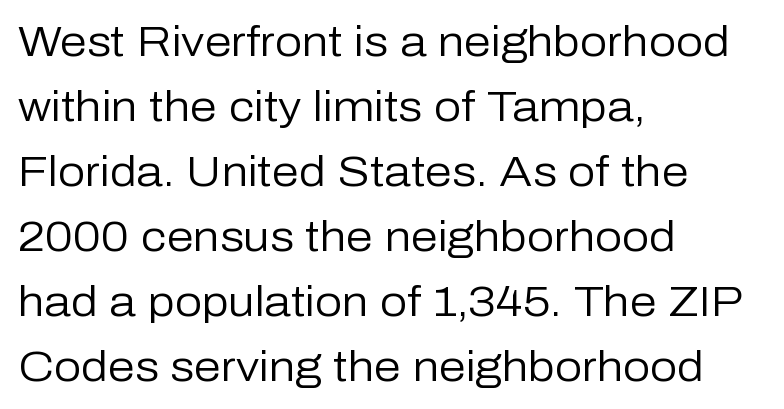
Q: Is the text bold? A: No.
Q: Is the text italic (slanted)? A: No, it is upright.
Q: Is the typeface a serif or a sans-serif typeface? A: Sans-serif.
Q: Is the text underlined? A: No.
Q: How is the paragraph aligned? A: Left-aligned.
Q: Is the spacing between letters normal or unusually wide? A: Normal.
Q: Is the spacing between lines tight, normal or loose? A: Normal.
Q: Width (condensed, normal, or wide)? A: Normal.
Q: Stroke contrast? A: Low.
Q: x-height? A: Medium.
Q: Monospaced? A: No.
